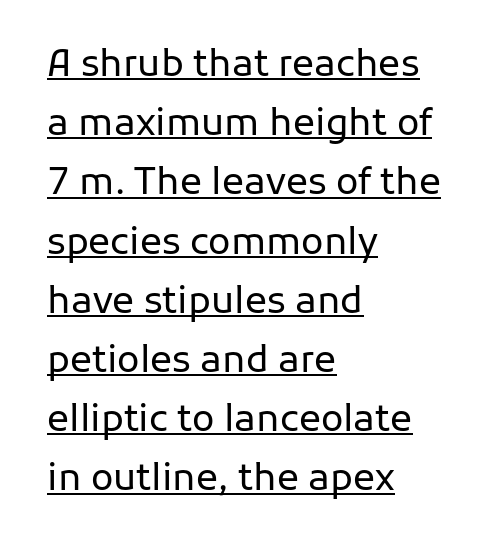
The image shows 37 px regular-weight sans-serif type, upright; set left-aligned, normal line spacing (1.6x), normal letter spacing, underlined; low stroke contrast and a medium x-height.
